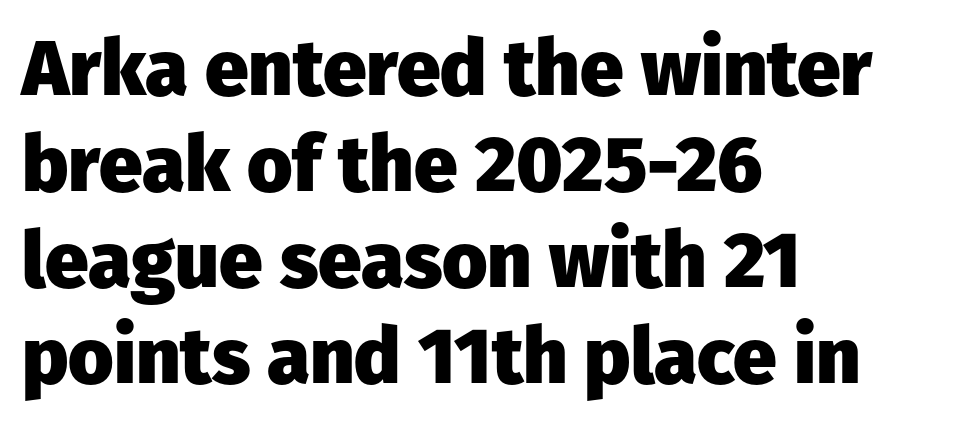
Q: Is the text bold? A: Yes.
Q: Is the text italic (slanted)? A: No, it is upright.
Q: Is the typeface a serif or a sans-serif typeface? A: Sans-serif.
Q: Is the text underlined? A: No.
Q: How is the paragraph aligned? A: Left-aligned.
Q: Is the spacing between letters normal or unusually wide? A: Normal.
Q: Width (condensed, normal, or wide)? A: Normal.
Q: Stroke contrast? A: Low.
Q: x-height? A: Medium.
Q: Monospaced? A: No.
